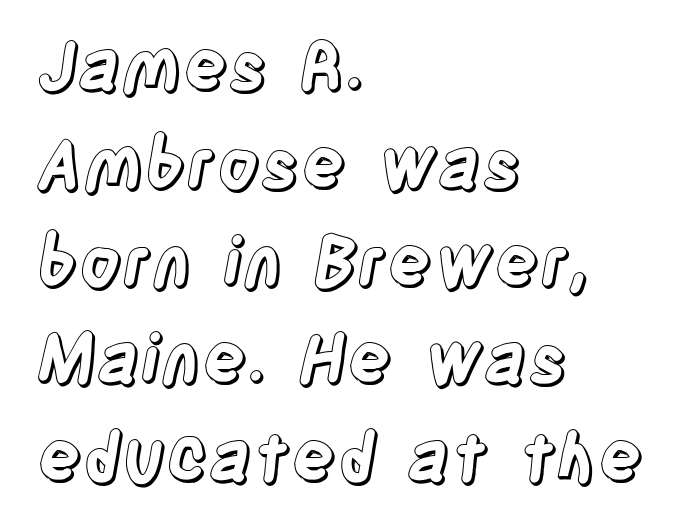
Q: Is the text italic (slanted)? A: Yes.
Q: Is the text underlined? A: No.
Q: How is the paragraph aligned? A: Left-aligned.
Q: Is the spacing between letters normal or unusually wide? A: Normal.
Q: Is the spacing between lines tight, normal or loose? A: Normal.
Q: Width (condensed, normal, or wide)? A: Condensed.
Q: x-height? A: Large.
Q: Monospaced? A: No.
